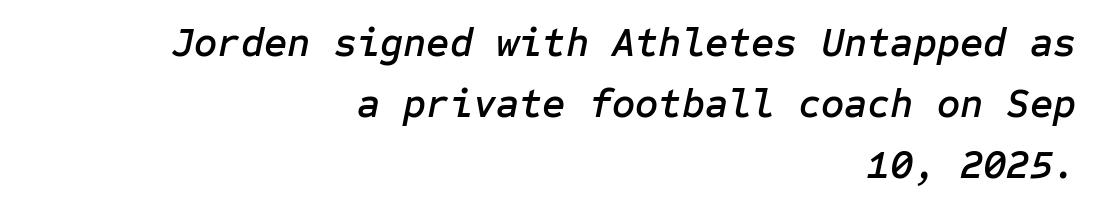
{"italic": "yes", "lean": "right", "slant_degrees": 12, "width": "normal", "stroke_contrast": "low", "x_height": "medium", "underline": "no", "align": "right", "line_spacing": "normal", "line_spacing_ratio": 1.52, "letter_spacing": "normal", "letter_spacing_em": 0.0, "glyph_px": 40}
